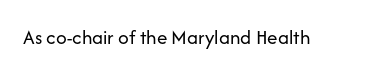
The image shows 21 px text type, upright; set normal letter spacing, not underlined.
